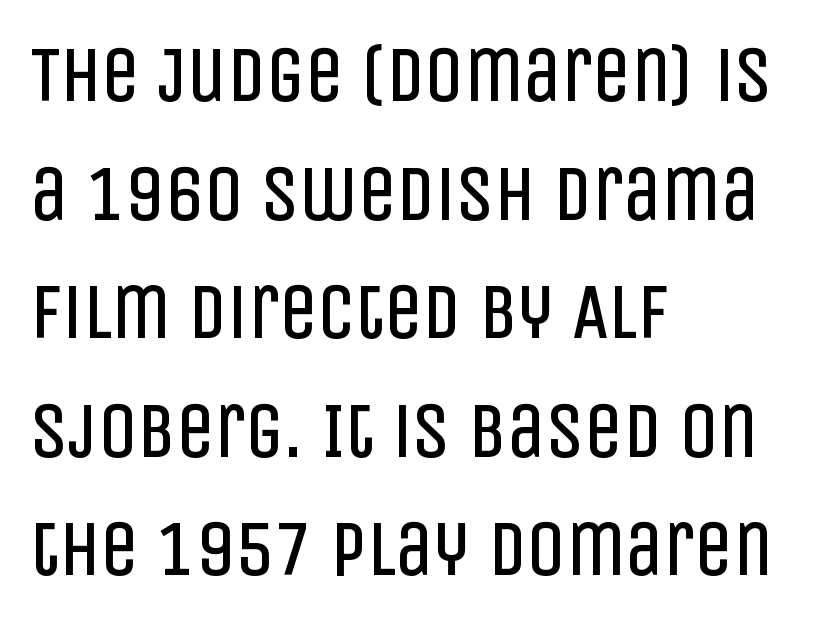
Q: Is the text bold? A: No.
Q: Is the text italic (slanted)? A: No, it is upright.
Q: Is the typeface a serif or a sans-serif typeface? A: Sans-serif.
Q: Is the text underlined? A: No.
Q: How is the paragraph aligned? A: Left-aligned.
Q: Is the spacing between letters normal or unusually wide? A: Normal.
Q: Is the spacing between lines tight, normal or loose? A: Normal.
Q: Width (condensed, normal, or wide)? A: Condensed.
Q: Stroke contrast? A: Low.
Q: x-height? A: Large.
Q: Monospaced? A: No.
